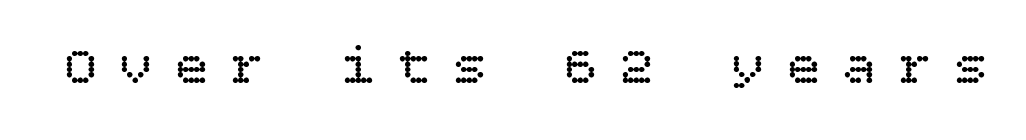
Q: Is the text bold? A: No.
Q: Is the text italic (slanted)? A: No, it is upright.
Q: Is the text underlined? A: No.
Q: Is the spacing between letters normal or unusually wide? A: Unusually wide.
Q: Width (condensed, normal, or wide)? A: Normal.
Q: Stroke contrast? A: Low.
Q: x-height? A: Large.
